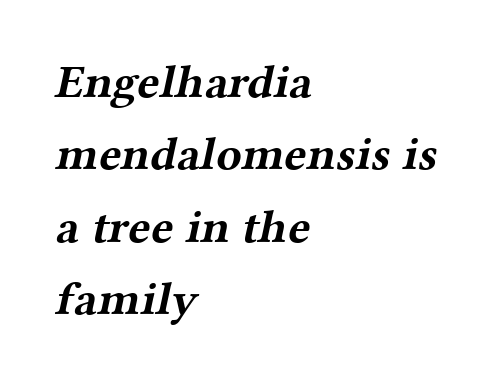
Each row of text sits above clean, open space. Each glyph is drawn with heavy, bold strokes. You could not count columns in this text — the font is proportionally spaced. The letters carry serifs — small finishing strokes at the ends of their stems.
